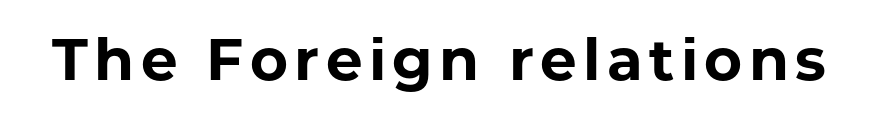
{"serif": "no", "italic": "no", "bold": "yes", "weight": "bold", "width": "normal", "stroke_contrast": "low", "x_height": "medium", "monospaced": "no", "underline": "no", "glyph_px": 58}
